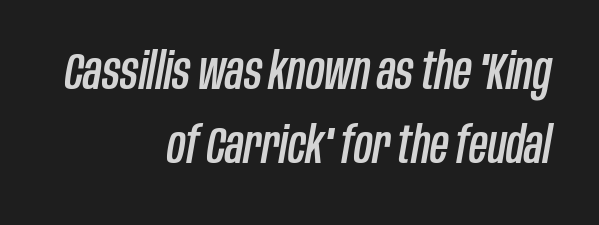
The image shows 51 px condensed type, italic (leaning right); set right-aligned, normal line spacing (1.46x), normal letter spacing, not underlined; low stroke contrast and a large x-height.
